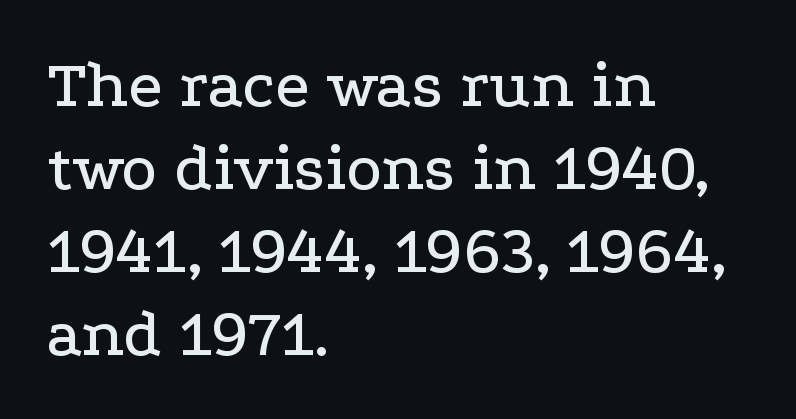
The image shows 68 px wide serif type, upright; set left-aligned, line spacing 1.22x, normal letter spacing, not underlined; low stroke contrast and a medium x-height.
